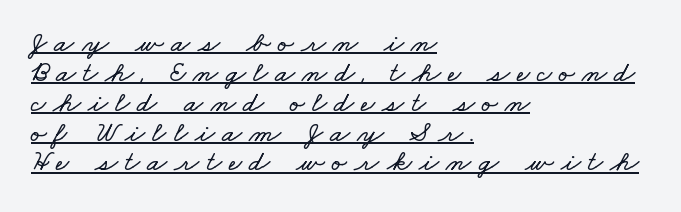
The image shows 29 px wide type; set left-aligned, tight line spacing (1.03x), unusually wide letter spacing (+0.25 em), underlined; low stroke contrast and a small x-height.
